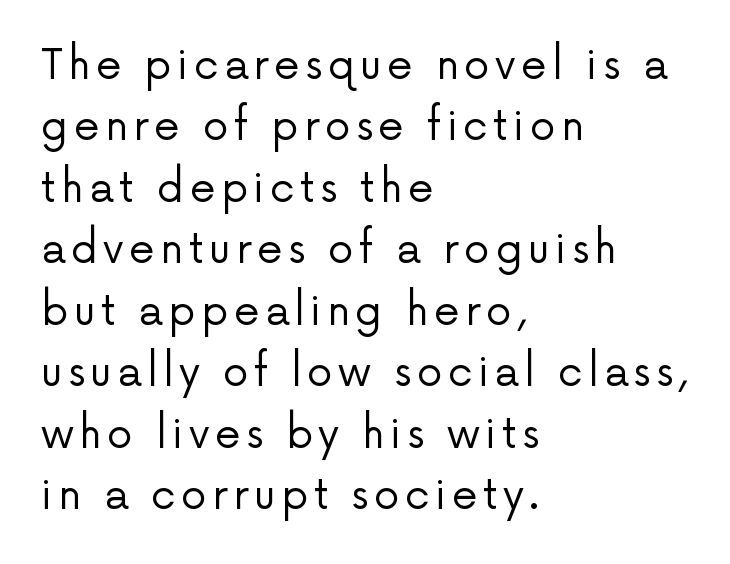
The rag falls on the right side of this text block. Descenders hang freely into open space. Regarding leading, the lines here are spaced in the standard way. You can tell it's not italic because the verticals are truly vertical.
